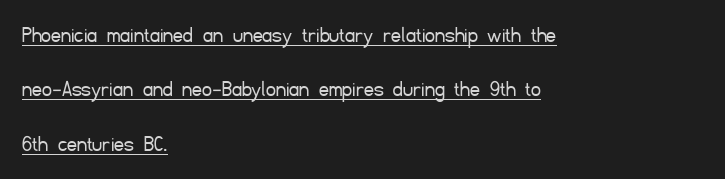
{"italic": "no", "bold": "no", "underline": "yes", "align": "left", "line_spacing": "loose", "line_spacing_ratio": 2.27, "letter_spacing": "normal", "letter_spacing_em": 0.0, "glyph_px": 24}
